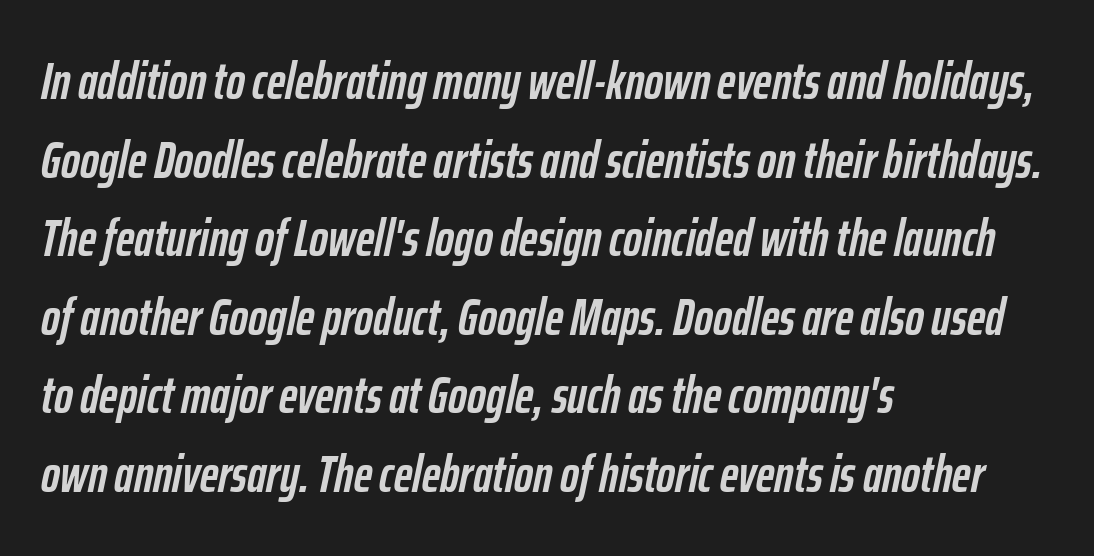
When letters slant like this, we call the style italic. The letterforms sit shoulder to shoulder at normal distance. Only glyphs here, with clear space below each row. The typesetter chose a ragged-right arrangement here. Regarding leading, the lines here are spaced in the standard way.
